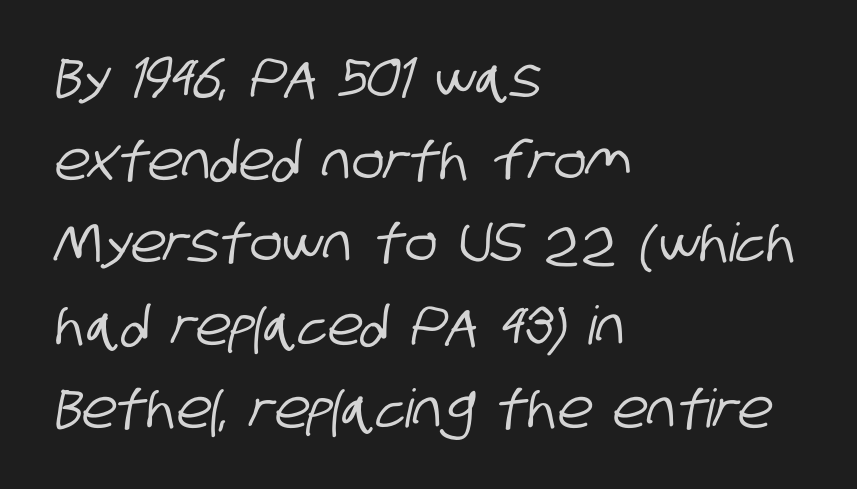
The image shows 53 px condensed sans-serif type; set left-aligned, normal line spacing (1.56x), normal letter spacing, not underlined; low stroke contrast and a large x-height.
